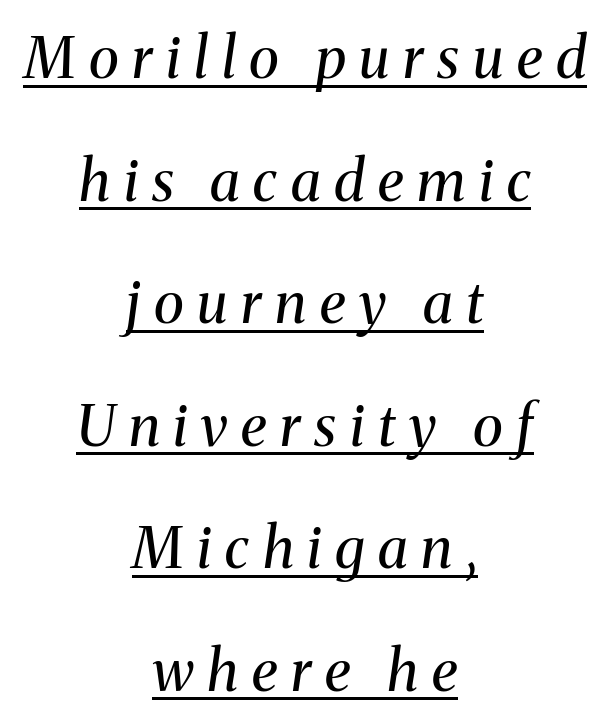
{"serif": "yes", "italic": "yes", "lean": "right", "slant_degrees": 8, "bold": "no", "weight": "regular", "width": "normal", "stroke_contrast": "medium", "x_height": "medium", "monospaced": "no", "underline": "yes", "align": "center", "line_spacing": "loose", "line_spacing_ratio": 2.15, "letter_spacing": "wide", "letter_spacing_em": 0.24, "glyph_px": 57}
